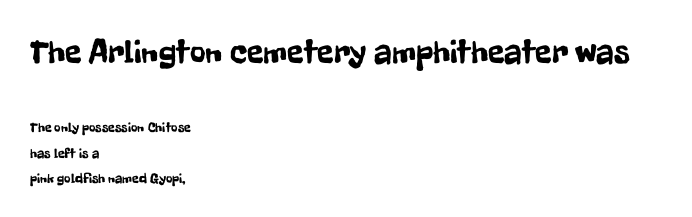
The image shows 34 px condensed sans-serif type, upright; set left-aligned, line spacing 1.8x, normal letter spacing, not underlined; the first (top) block is 2.43x larger; low stroke contrast and a medium x-height.
